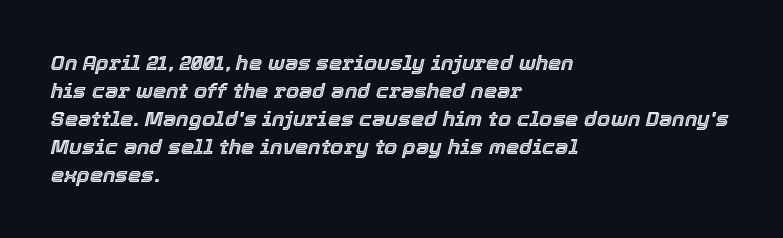
Honestly, the row spacing looks completely unremarkable. Decoration check: the copy has no underline. All the whitespace from short lines collects on the right. Style check: oblique. Standard letterfit; no display-style spreading of the glyphs.
